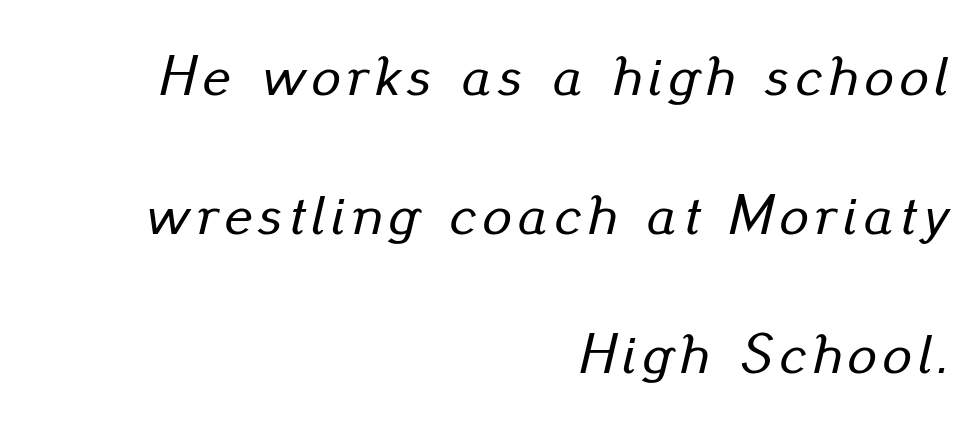
The image shows 58 px text type, italic (leaning right); set right-aligned, loose line spacing (2.4x), not underlined; low stroke contrast and a small x-height.
